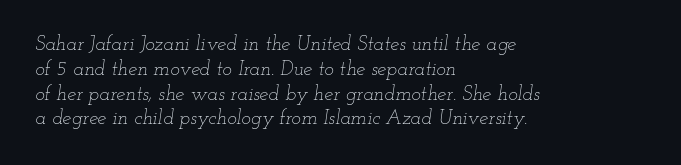
The image shows 20 px text type, italic (leaning right); set left-aligned, line spacing 1.24x, normal letter spacing, not underlined.
